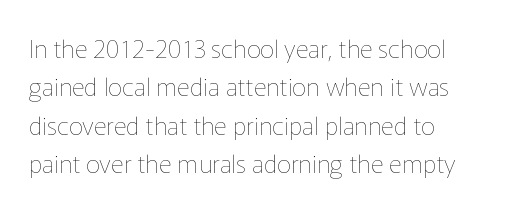
{"italic": "no", "bold": "no", "underline": "no", "line_spacing": "normal", "line_spacing_ratio": 1.54, "letter_spacing": "normal", "letter_spacing_em": 0.0, "glyph_px": 25}
